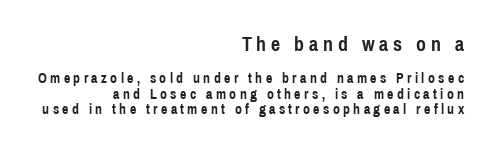
{"italic": "no", "bold": "yes", "underline": "no", "align": "right", "line_spacing": "tight", "line_spacing_ratio": 1.11, "letter_spacing": "wide", "letter_spacing_em": 0.24, "larger_block": "first", "size_ratio": 1.43, "glyph_px": 20}
